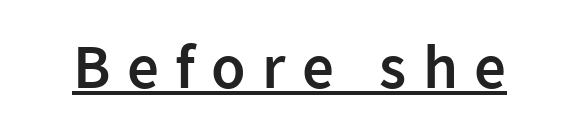
Q: Is the text bold? A: Semi-bold.
Q: Is the text italic (slanted)? A: No, it is upright.
Q: Is the typeface a serif or a sans-serif typeface? A: Sans-serif.
Q: Is the text underlined? A: Yes.
Q: Is the spacing between letters normal or unusually wide? A: Unusually wide.
Q: Width (condensed, normal, or wide)? A: Normal.
Q: Stroke contrast? A: Low.
Q: x-height? A: Medium.
Q: Monospaced? A: No.
